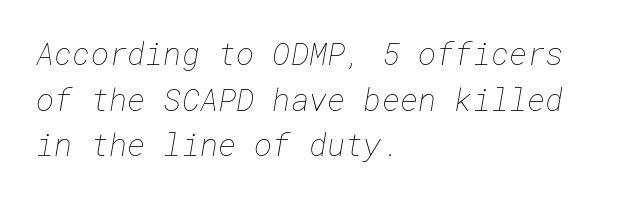
Q: Is the text bold? A: No.
Q: Is the text underlined? A: No.
Q: How is the paragraph aligned? A: Left-aligned.
Q: Is the spacing between letters normal or unusually wide? A: Normal.
Q: Is the spacing between lines tight, normal or loose? A: Normal.
Q: Width (condensed, normal, or wide)? A: Normal.
Q: Stroke contrast? A: Low.
Q: x-height? A: Medium.
